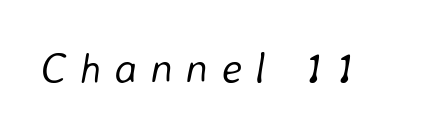
In terms of posture, this sample is oblique. Type without underlining. A typesetter would call this heavily tracked-out type. Proportional: the letters do not fall into vertical columns. Weight: regular or lighter.
